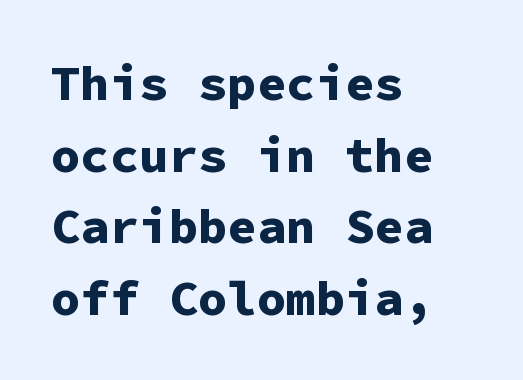
{"serif": "no", "italic": "no", "bold": "yes", "weight": "bold", "width": "normal", "stroke_contrast": "low", "x_height": "medium", "monospaced": "yes", "underline": "no", "align": "left", "line_spacing": "normal", "line_spacing_ratio": 1.46, "letter_spacing": "normal", "letter_spacing_em": 0.0, "glyph_px": 49}
